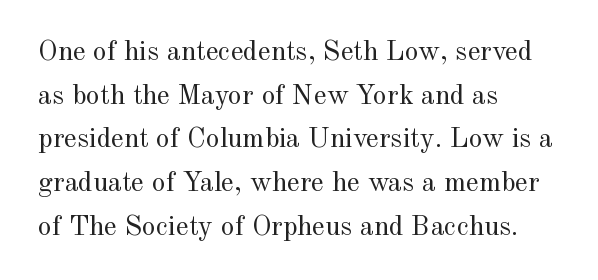
{"serif": "yes", "italic": "no", "bold": "no", "weight": "regular", "width": "normal", "x_height": "small", "monospaced": "no", "underline": "no", "align": "left", "line_spacing": "normal", "line_spacing_ratio": 1.56, "letter_spacing": "normal", "letter_spacing_em": 0.0, "glyph_px": 28}
